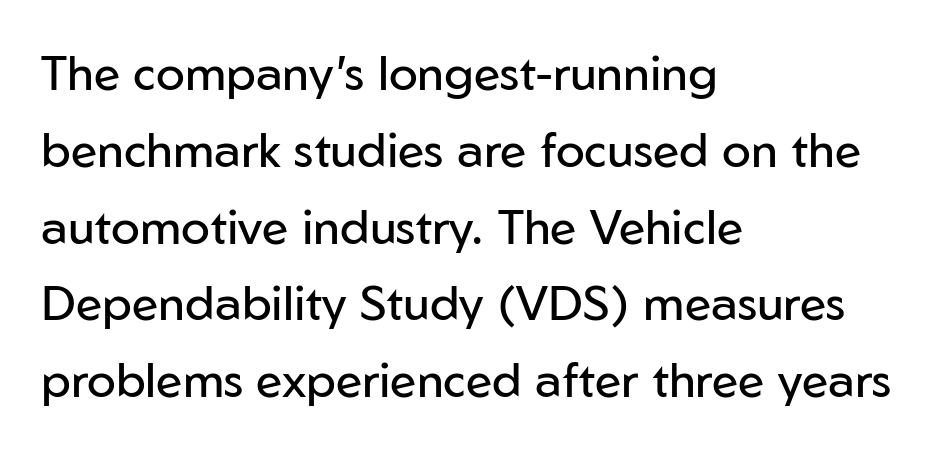
Weight: regular or lighter. Notice how the passage keeps a crisp vertical edge on the left only. Does extra space separate the letters? No, they use regular spacing. Regarding serifs, this sample does without them.
